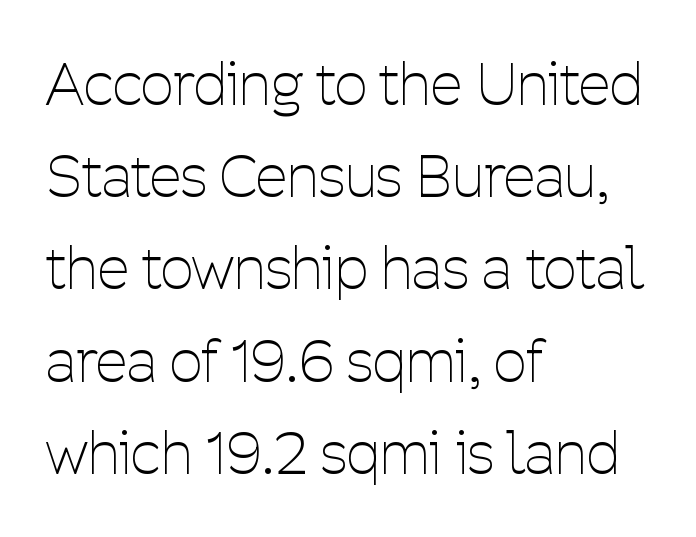
Q: Is the text bold? A: No.
Q: Is the text italic (slanted)? A: No, it is upright.
Q: Is the typeface a serif or a sans-serif typeface? A: Sans-serif.
Q: Is the text underlined? A: No.
Q: How is the paragraph aligned? A: Left-aligned.
Q: Is the spacing between letters normal or unusually wide? A: Normal.
Q: Is the spacing between lines tight, normal or loose? A: Normal.
Q: Width (condensed, normal, or wide)? A: Condensed.
Q: Stroke contrast? A: Low.
Q: x-height? A: Medium.
Q: Monospaced? A: No.
